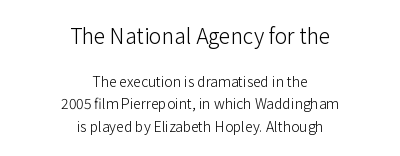
{"italic": "no", "bold": "no", "underline": "no", "align": "center", "line_spacing": "normal", "line_spacing_ratio": 1.61, "letter_spacing": "normal", "letter_spacing_em": 0.0, "larger_block": "first", "size_ratio": 1.5, "glyph_px": 21}
